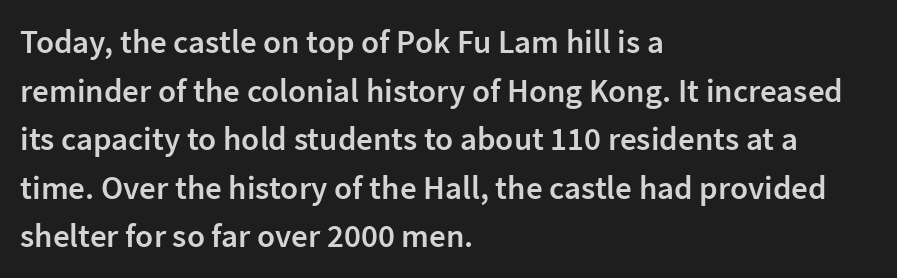
{"serif": "no", "italic": "no", "bold": "semi", "weight": "semibold", "width": "normal", "stroke_contrast": "low", "x_height": "medium", "monospaced": "no", "underline": "no", "align": "left", "line_spacing": "normal", "line_spacing_ratio": 1.47, "letter_spacing": "normal", "letter_spacing_em": 0.0, "glyph_px": 33}
